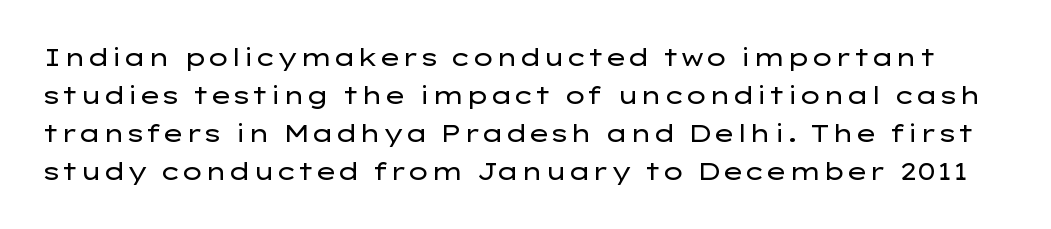
{"italic": "no", "bold": "no", "underline": "no", "line_spacing": "normal", "line_spacing_ratio": 1.59, "letter_spacing": "normal", "letter_spacing_em": 0.0, "glyph_px": 24}
